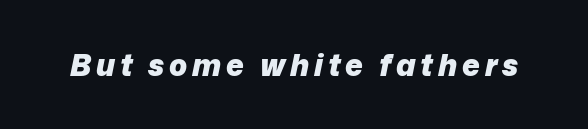
The image shows 30 px heavy type, italic (leaning right); set not underlined; low stroke contrast and a medium x-height.
